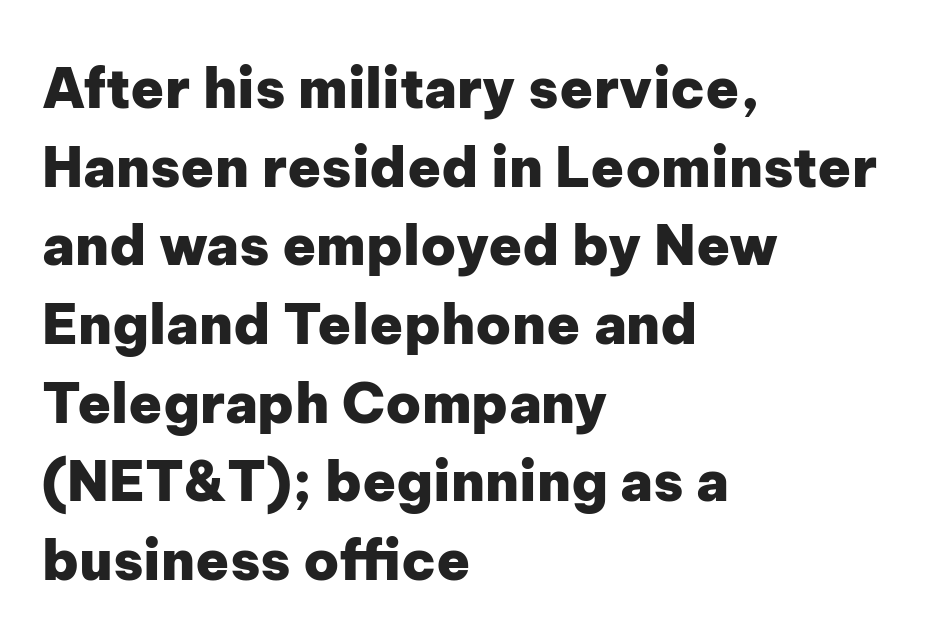
The image shows 55 px heavy sans-serif type, upright; set left-aligned, normal line spacing (1.43x), normal letter spacing, not underlined; low stroke contrast and a medium x-height.
